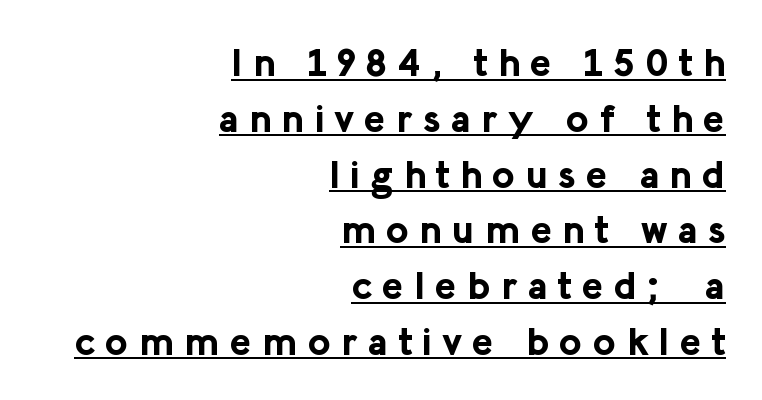
This is roman type, the default non-slanted kind. A full-strength bold gives these letters their thick strokes. Do the characters align in a grid? No, the font is proportional. Regarding leading, the lines here are spaced in the standard way. The letterforms stand isolated, each surrounded by extra space.
